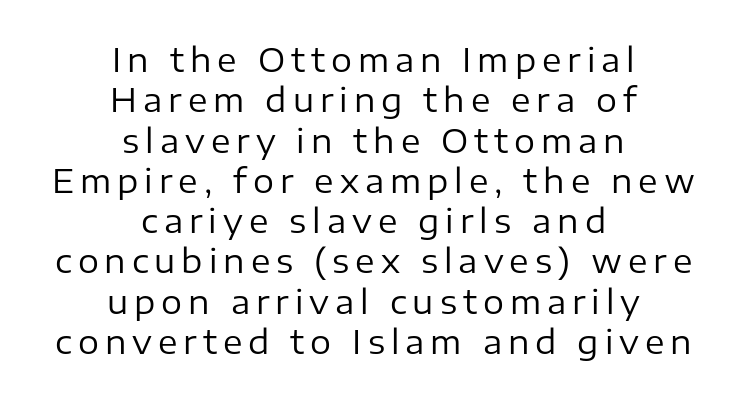
{"serif": "no", "italic": "no", "bold": "no", "weight": "regular", "width": "normal", "stroke_contrast": "low", "x_height": "medium", "monospaced": "no", "underline": "no", "align": "center", "line_spacing_ratio": 1.22, "glyph_px": 33}
